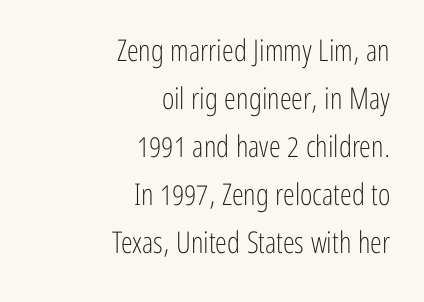
Q: Is the text bold? A: No.
Q: Is the text italic (slanted)? A: No, it is upright.
Q: Is the typeface a serif or a sans-serif typeface? A: Sans-serif.
Q: Is the text underlined? A: No.
Q: How is the paragraph aligned? A: Right-aligned.
Q: Is the spacing between letters normal or unusually wide? A: Normal.
Q: Is the spacing between lines tight, normal or loose? A: Normal.
Q: Width (condensed, normal, or wide)? A: Condensed.
Q: Stroke contrast? A: Low.
Q: x-height? A: Medium.
Q: Monospaced? A: No.
